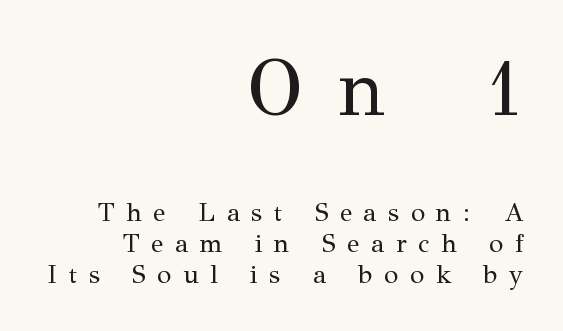
Decoration check: the copy has no underline. A light-to-regular cut is what we see here. One-word summary of the alignment: right. The type sits square on the baseline with zero lean. Type style note: has serifs.
